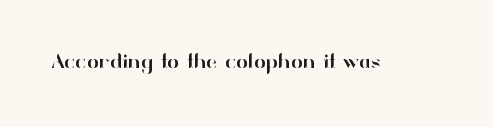
{"italic": "no", "underline": "no", "letter_spacing": "normal", "letter_spacing_em": 0.0, "glyph_px": 22}
